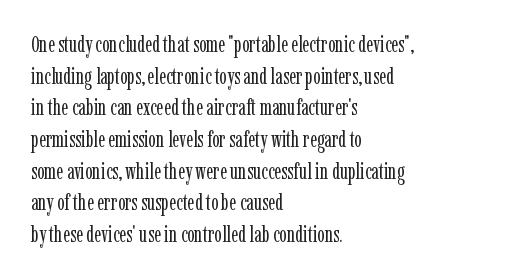
The image shows 22 px text type, upright; set left-aligned, normal line spacing (1.44x), normal letter spacing, not underlined.
